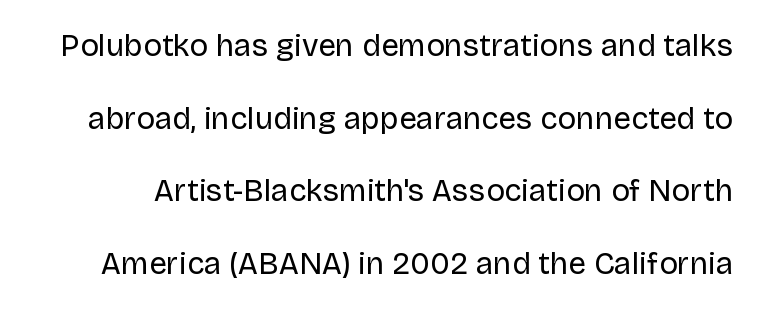
Q: Is the text bold? A: No.
Q: Is the text italic (slanted)? A: No, it is upright.
Q: Is the typeface a serif or a sans-serif typeface? A: Sans-serif.
Q: Is the text underlined? A: No.
Q: Is the spacing between letters normal or unusually wide? A: Normal.
Q: Is the spacing between lines tight, normal or loose? A: Loose.
Q: Width (condensed, normal, or wide)? A: Normal.
Q: Stroke contrast? A: Low.
Q: x-height? A: Large.
Q: Monospaced? A: No.
